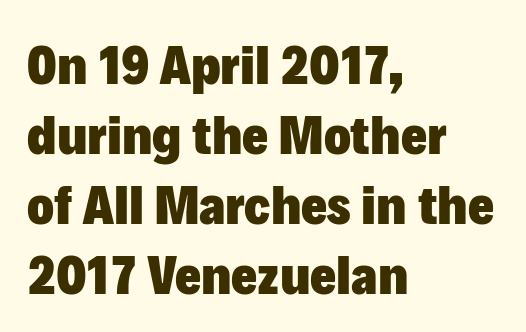
Q: Is the text bold? A: Yes.
Q: Is the text italic (slanted)? A: No, it is upright.
Q: Is the typeface a serif or a sans-serif typeface? A: Sans-serif.
Q: Is the text underlined? A: No.
Q: How is the paragraph aligned? A: Left-aligned.
Q: Is the spacing between letters normal or unusually wide? A: Normal.
Q: Is the spacing between lines tight, normal or loose? A: Normal.
Q: Width (condensed, normal, or wide)? A: Normal.
Q: Stroke contrast? A: Low.
Q: x-height? A: Medium.
Q: Monospaced? A: No.
